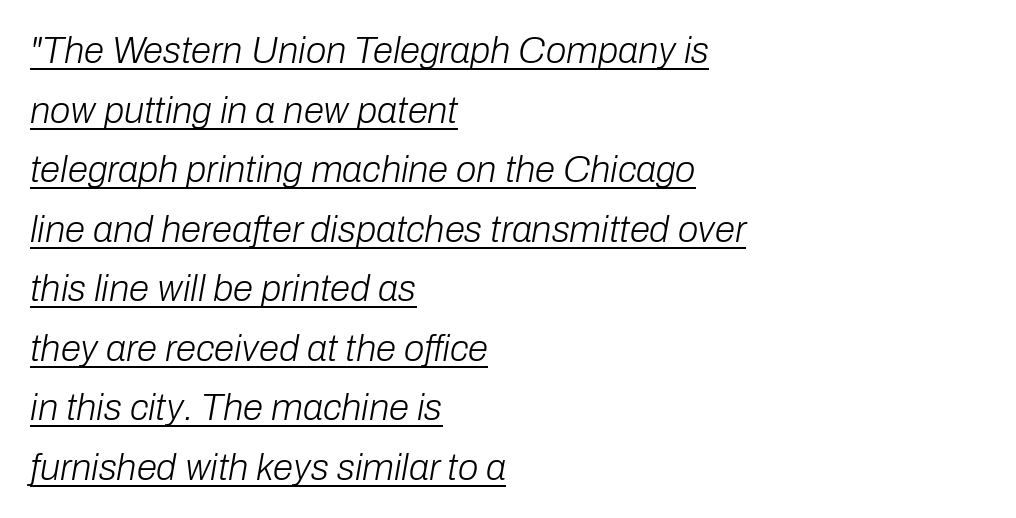
This sample carries an underscore along the baseline area. The tracking reads as untouched default to a designer's eye. A typesetter would call this leading conventional body-copy spacing. Weight: regular or lighter. A classic flush-left, rag-right setting is used for this passage.
